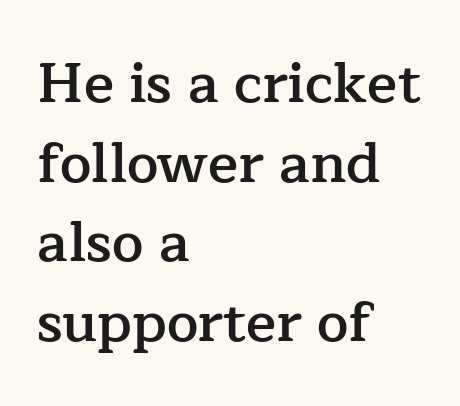
{"serif": "yes", "italic": "no", "bold": "semi", "weight": "semibold", "width": "normal", "stroke_contrast": "low", "x_height": "medium", "monospaced": "no", "underline": "no", "align": "left", "line_spacing": "normal", "line_spacing_ratio": 1.42, "letter_spacing": "normal", "letter_spacing_em": 0.0, "glyph_px": 56}
